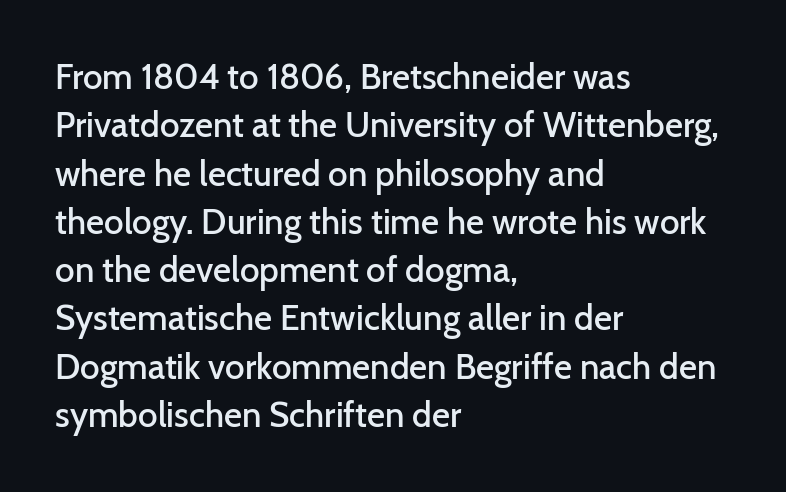
The image shows 35 px semibold sans-serif type, upright; set left-aligned, normal line spacing (1.38x), normal letter spacing, not underlined; low stroke contrast and a medium x-height.
